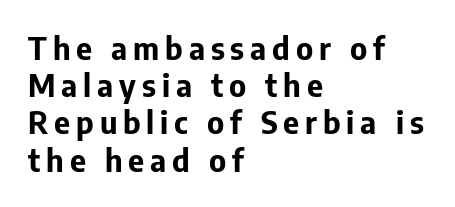
Q: Is the text bold? A: Yes.
Q: Is the text italic (slanted)? A: No, it is upright.
Q: Is the typeface a serif or a sans-serif typeface? A: Sans-serif.
Q: Is the text underlined? A: No.
Q: How is the paragraph aligned? A: Left-aligned.
Q: Width (condensed, normal, or wide)? A: Normal.
Q: Stroke contrast? A: Low.
Q: x-height? A: Medium.
Q: Monospaced? A: No.
